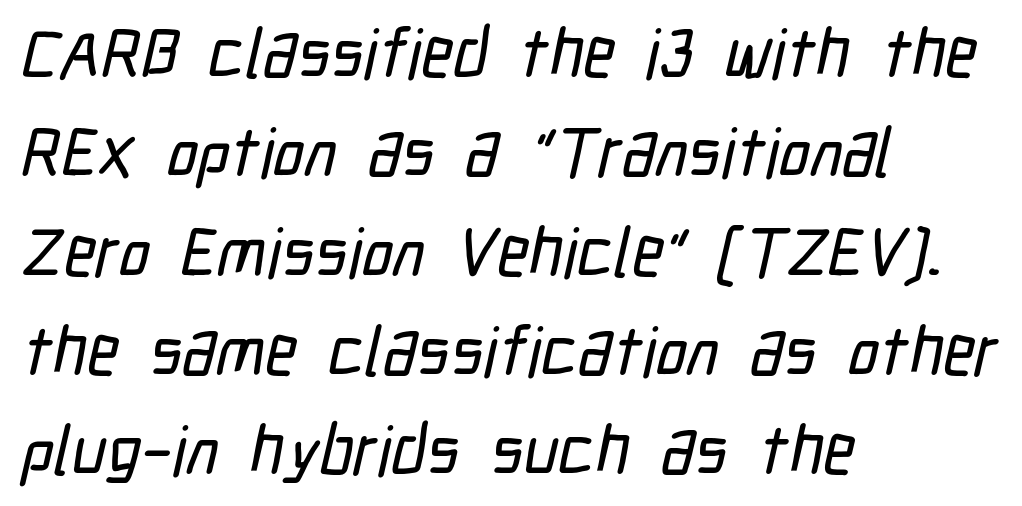
Tracking value appears to be zero — textbook default spacing. The space directly below the letters is spotless. These lines are rendered in a variable-pitch font. Compared with a centered layout, this one pins lines to the left instead. Regarding leading, the lines here are spaced in the standard way. What kind of face is this? One without serifs — a sans.
